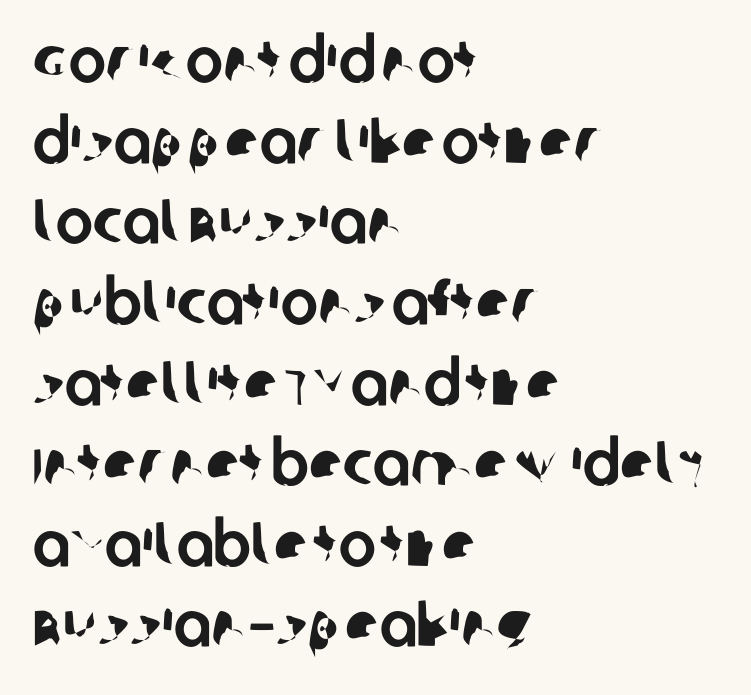
{"serif": "no", "width": "normal", "stroke_contrast": "low", "x_height": "large", "monospaced": "no", "underline": "no", "align": "left", "line_spacing": "normal", "line_spacing_ratio": 1.28, "letter_spacing": "normal", "letter_spacing_em": 0.0, "glyph_px": 63}
